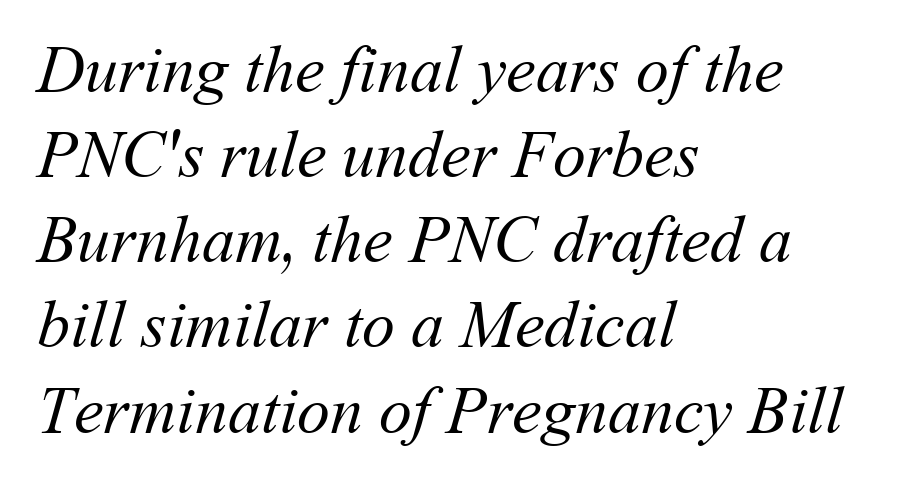
The image shows 66 px regular-weight type; set left-aligned, normal line spacing (1.29x), normal letter spacing, not underlined; medium stroke contrast and a medium x-height.
